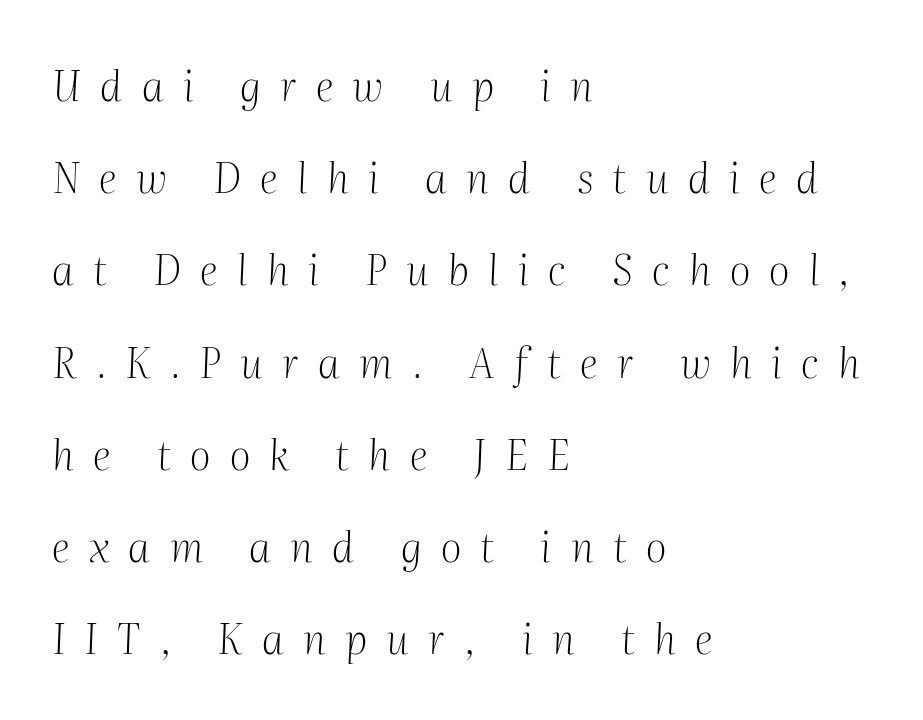
Interline gaps are noticeably wide in this sample. Look at the bottom of the vertical strokes: they flare into serifs here. The tracking reads as deliberately expanded to a designer's eye. Think standard paragraph weight, or any step lighter than that.
